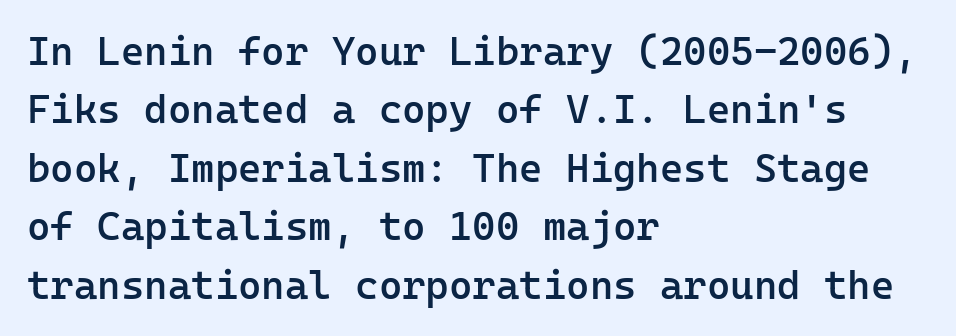
Q: Is the text bold? A: Semi-bold.
Q: Is the text italic (slanted)? A: No, it is upright.
Q: Is the typeface a serif or a sans-serif typeface? A: Sans-serif.
Q: Is the text underlined? A: No.
Q: How is the paragraph aligned? A: Left-aligned.
Q: Is the spacing between letters normal or unusually wide? A: Normal.
Q: Is the spacing between lines tight, normal or loose? A: Normal.
Q: Width (condensed, normal, or wide)? A: Normal.
Q: Stroke contrast? A: Low.
Q: x-height? A: Medium.
Q: Monospaced? A: Yes.
